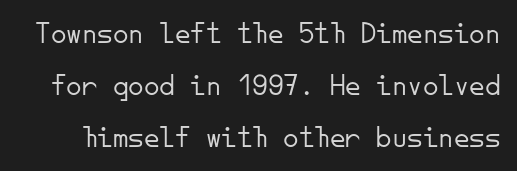
Q: Is the text bold? A: No.
Q: Is the text italic (slanted)? A: No, it is upright.
Q: Is the typeface a serif or a sans-serif typeface? A: Sans-serif.
Q: Is the text underlined? A: No.
Q: Is the spacing between letters normal or unusually wide? A: Normal.
Q: Is the spacing between lines tight, normal or loose? A: Normal.
Q: Width (condensed, normal, or wide)? A: Normal.
Q: Stroke contrast? A: Low.
Q: x-height? A: Small.
Q: Monospaced? A: Yes.
